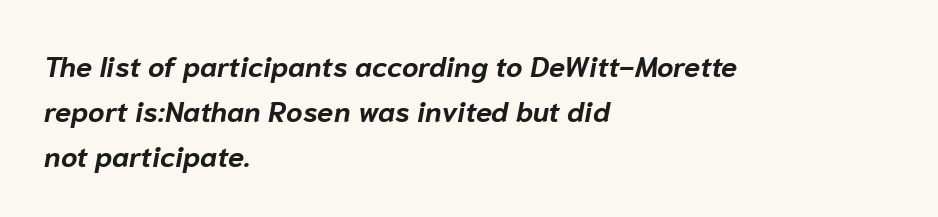
{"italic": "yes", "lean": "right", "slant_degrees": 10, "bold": "yes", "weight": "bold", "width": "normal", "stroke_contrast": "low", "x_height": "medium", "monospaced": "no", "underline": "no", "align": "left", "line_spacing": "normal", "line_spacing_ratio": 1.55, "letter_spacing": "normal", "letter_spacing_em": 0.0, "glyph_px": 29}
